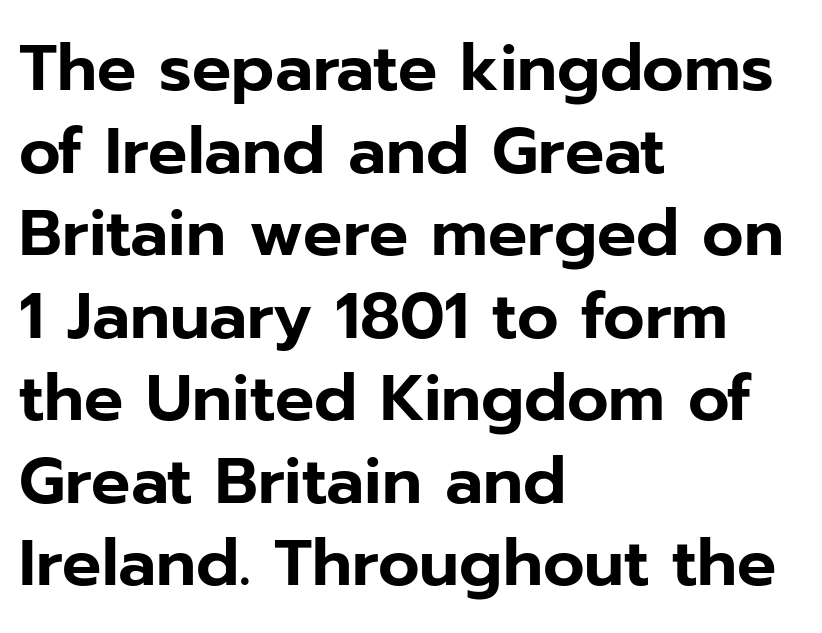
{"serif": "no", "italic": "no", "width": "normal", "stroke_contrast": "low", "x_height": "medium", "monospaced": "no", "underline": "no", "align": "left", "line_spacing": "normal", "line_spacing_ratio": 1.27, "letter_spacing": "normal", "letter_spacing_em": 0.0, "glyph_px": 65}
